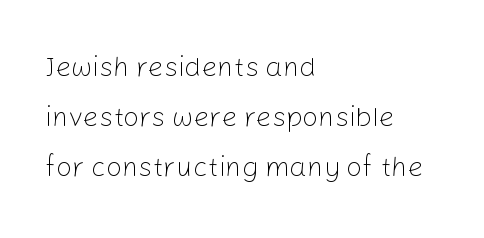
{"serif": "no", "italic": "no", "bold": "no", "weight": "light", "width": "normal", "stroke_contrast": "low", "x_height": "medium", "monospaced": "no", "underline": "no", "align": "left", "line_spacing_ratio": 1.78, "letter_spacing": "normal", "letter_spacing_em": 0.0, "glyph_px": 28}
